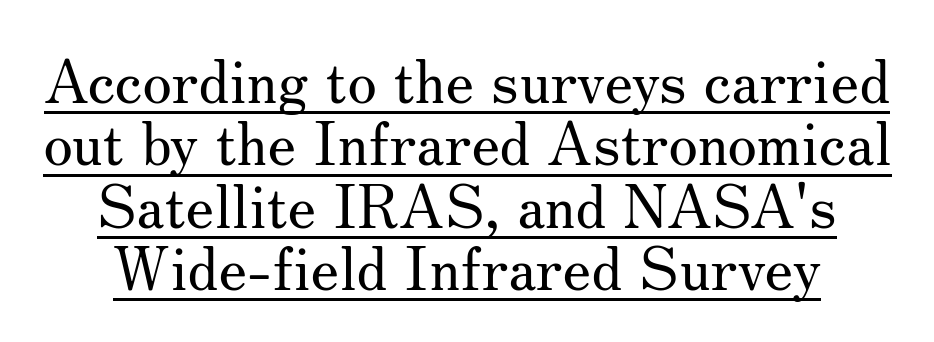
Q: Is the text bold? A: No.
Q: Is the text italic (slanted)? A: No, it is upright.
Q: Is the typeface a serif or a sans-serif typeface? A: Serif.
Q: Is the text underlined? A: Yes.
Q: Is the spacing between letters normal or unusually wide? A: Normal.
Q: Is the spacing between lines tight, normal or loose? A: Tight.
Q: Width (condensed, normal, or wide)? A: Normal.
Q: Stroke contrast? A: Medium.
Q: x-height? A: Small.
Q: Monospaced? A: No.
